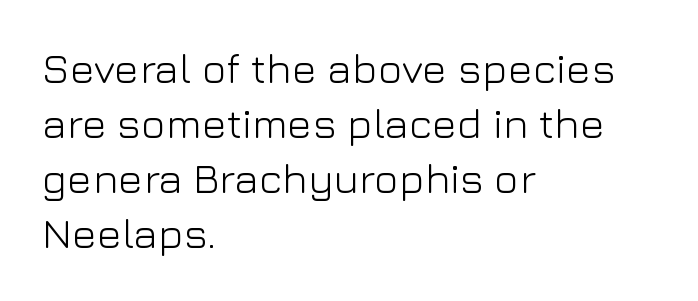
Q: Is the text bold? A: No.
Q: Is the text italic (slanted)? A: No, it is upright.
Q: Is the typeface a serif or a sans-serif typeface? A: Sans-serif.
Q: Is the text underlined? A: No.
Q: How is the paragraph aligned? A: Left-aligned.
Q: Is the spacing between letters normal or unusually wide? A: Normal.
Q: Is the spacing between lines tight, normal or loose? A: Normal.
Q: Width (condensed, normal, or wide)? A: Normal.
Q: Stroke contrast? A: Low.
Q: x-height? A: Medium.
Q: Monospaced? A: No.
